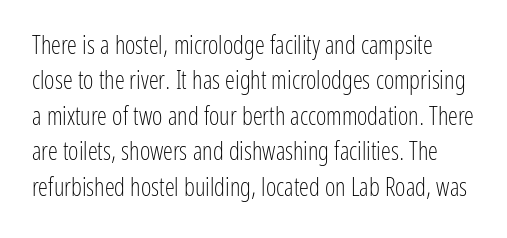
Q: Is the text bold? A: No.
Q: Is the text italic (slanted)? A: No, it is upright.
Q: Is the text underlined? A: No.
Q: Is the spacing between letters normal or unusually wide? A: Normal.
Q: Is the spacing between lines tight, normal or loose? A: Normal.
